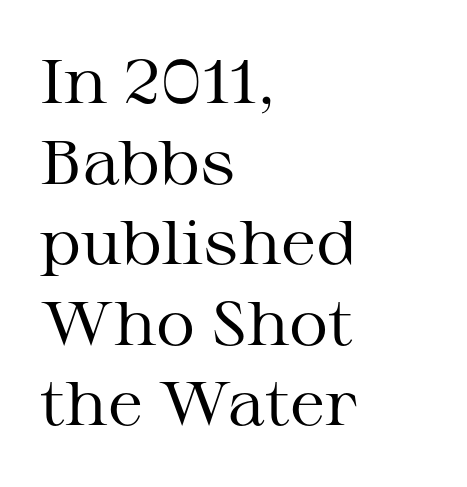
The image shows 61 px regular-weight, wide serif type, upright; set left-aligned, normal line spacing (1.32x), normal letter spacing, not underlined; medium stroke contrast and a medium x-height.
